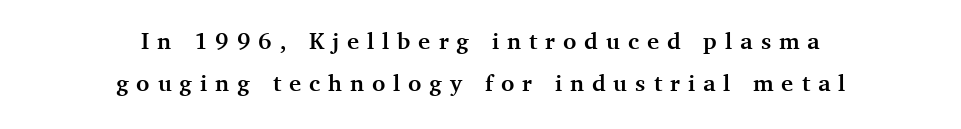
{"italic": "no", "bold": "yes", "underline": "no", "align": "center", "line_spacing_ratio": 1.83, "letter_spacing": "wide", "letter_spacing_em": 0.35, "glyph_px": 23}
